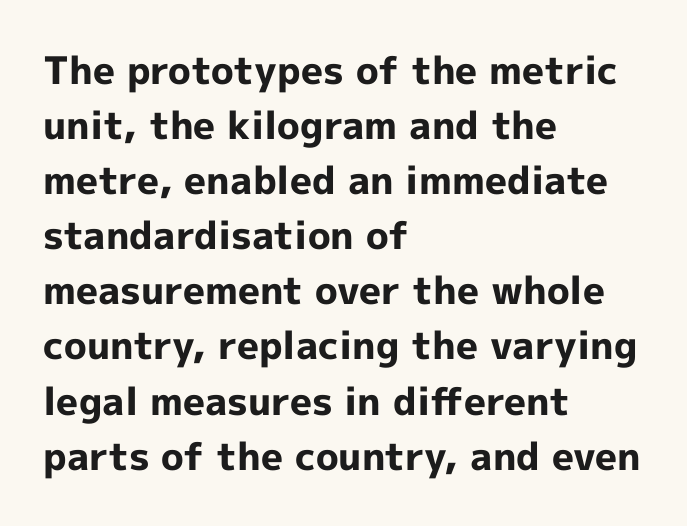
Q: Is the text bold? A: Yes.
Q: Is the text italic (slanted)? A: No, it is upright.
Q: Is the typeface a serif or a sans-serif typeface? A: Sans-serif.
Q: Is the text underlined? A: No.
Q: How is the paragraph aligned? A: Left-aligned.
Q: Is the spacing between letters normal or unusually wide? A: Normal.
Q: Is the spacing between lines tight, normal or loose? A: Normal.
Q: Width (condensed, normal, or wide)? A: Normal.
Q: x-height? A: Medium.
Q: Monospaced? A: No.
